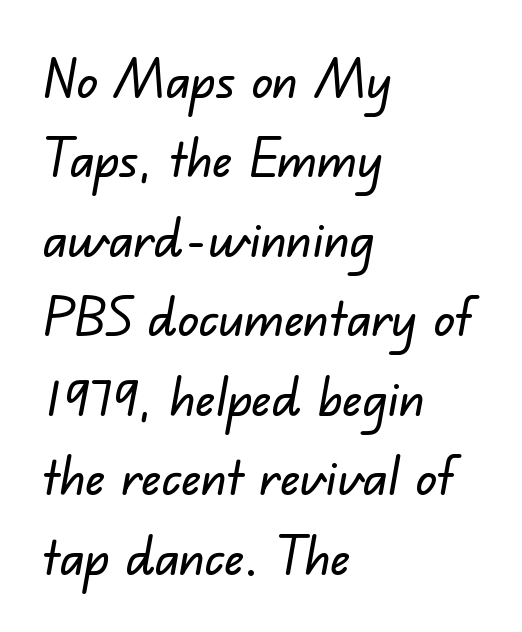
Where is the straight margin? On the left. The strip under each line holds only bare page. These lines are rendered in a variable-pitch font. Nothing sits at the stroke ends, so this counts as sans-serif. Honestly, the row spacing looks completely unremarkable.
